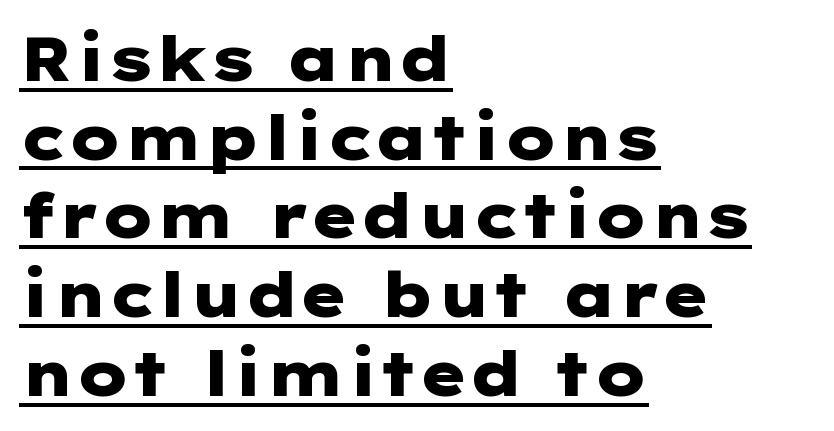
The image shows 62 px heavy, wide sans-serif type, upright; set left-aligned, normal line spacing (1.27x), normal letter spacing, underlined; low stroke contrast and a medium x-height.
